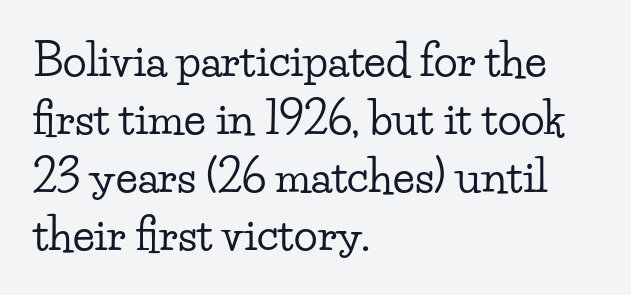
The zone under the glyphs is completely vacant. Each word holds together tightly as a unit, with standard inter-letter gaps. Letterform terminals end in serifs throughout the passage. Do the characters align in a grid? No, the font is proportional.
